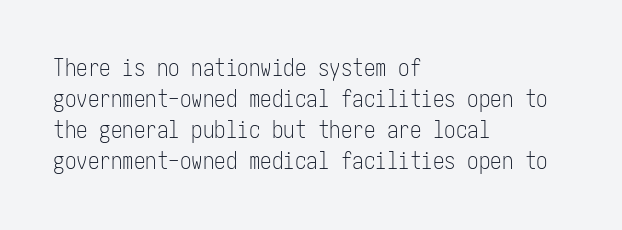
{"italic": "no", "bold": "no", "underline": "no", "align": "left", "line_spacing": "normal", "line_spacing_ratio": 1.35, "letter_spacing": "normal", "letter_spacing_em": 0.0, "glyph_px": 23}
